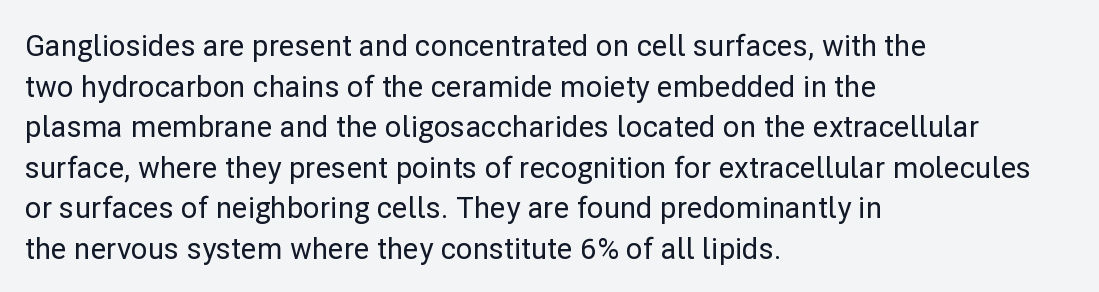
{"serif": "no", "italic": "no", "width": "normal", "stroke_contrast": "low", "x_height": "medium", "monospaced": "no", "underline": "no", "align": "left", "line_spacing": "normal", "line_spacing_ratio": 1.4, "letter_spacing": "normal", "letter_spacing_em": 0.0, "glyph_px": 29}
